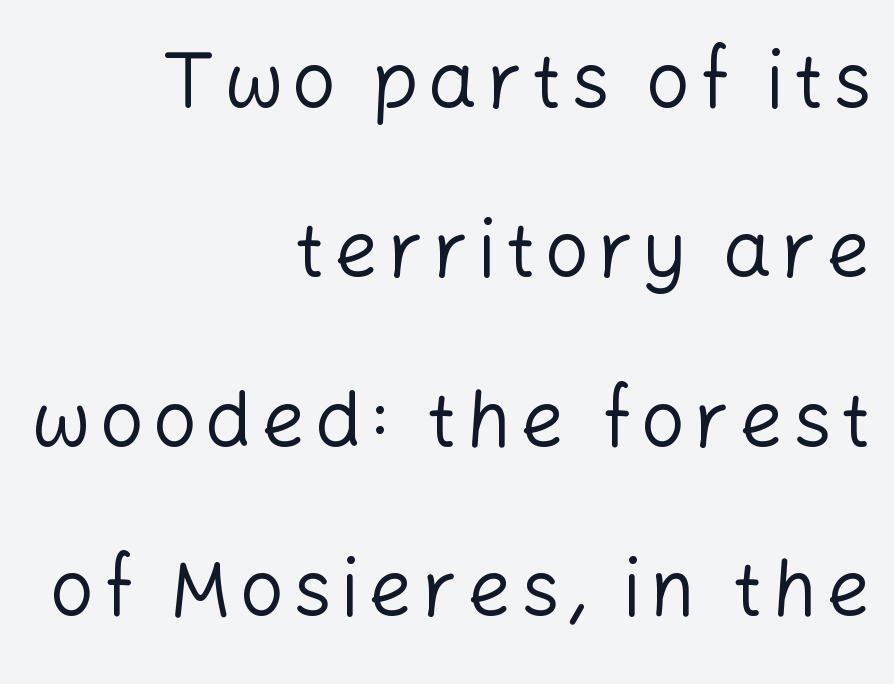
{"serif": "no", "italic": "no", "bold": "no", "weight": "regular", "width": "normal", "stroke_contrast": "low", "x_height": "medium", "monospaced": "no", "underline": "no", "align": "right", "line_spacing": "loose", "line_spacing_ratio": 2.2, "glyph_px": 77}
